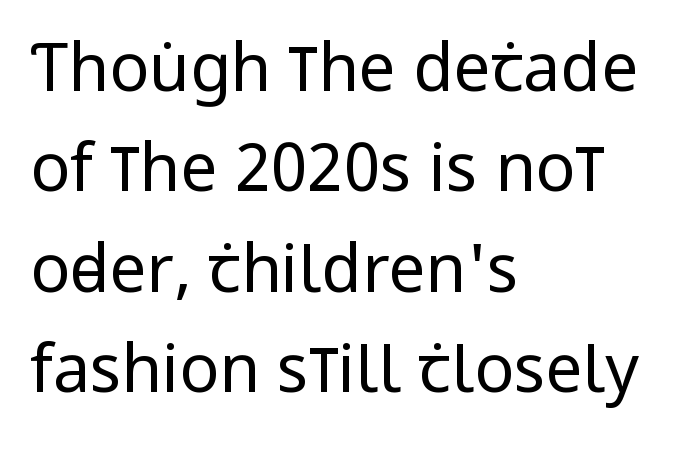
{"serif": "no", "italic": "no", "bold": "no", "weight": "regular", "width": "condensed", "stroke_contrast": "low", "x_height": "large", "monospaced": "no", "underline": "no", "align": "left", "line_spacing": "normal", "line_spacing_ratio": 1.52, "letter_spacing": "normal", "letter_spacing_em": 0.0, "glyph_px": 66}
